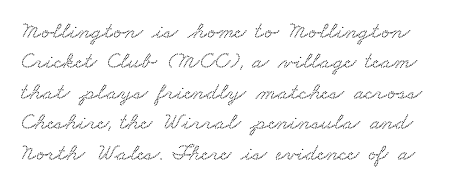
Q: Is the text underlined? A: No.
Q: Is the spacing between letters normal or unusually wide? A: Normal.
Q: Is the spacing between lines tight, normal or loose? A: Normal.
